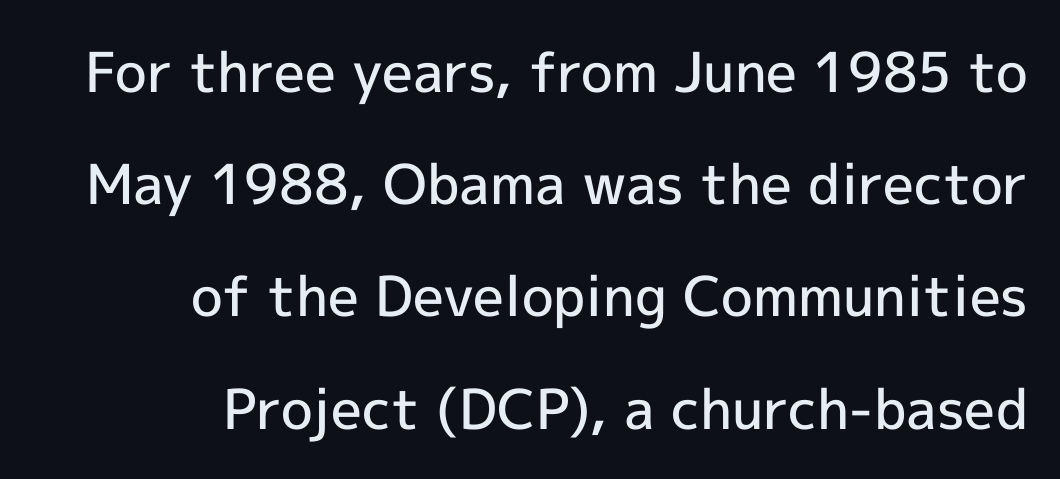
{"serif": "no", "italic": "no", "bold": "semi", "weight": "semibold", "width": "normal", "x_height": "medium", "monospaced": "no", "underline": "no", "align": "right", "line_spacing": "loose", "line_spacing_ratio": 2.04, "letter_spacing": "normal", "letter_spacing_em": 0.0, "glyph_px": 55}
